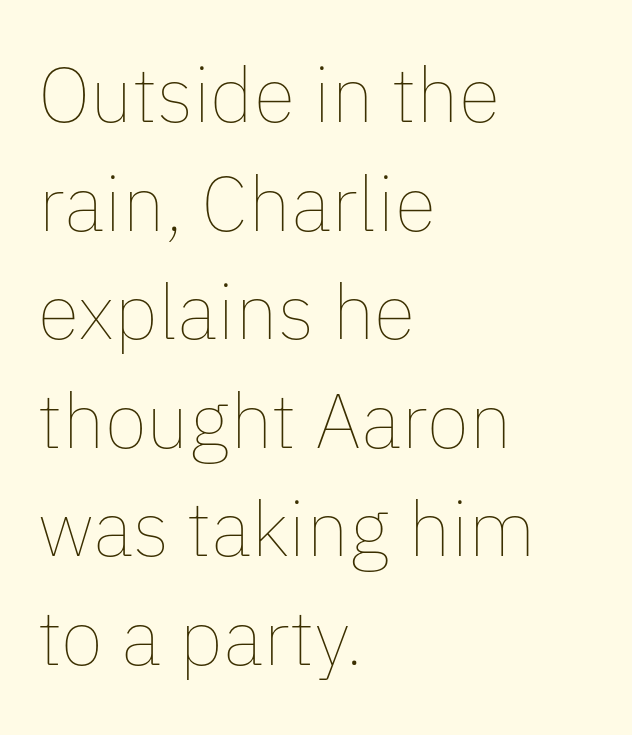
Is this a fixed-width face? No — the glyphs have proportional, varying widths. The typography opts for an upright posture over an oblique one. The zone under the glyphs is completely vacant. Line spacing here is normal. Notice how the passage keeps a crisp vertical edge on the left only. These glyphs show unthickened strokes, regular width or finer.
